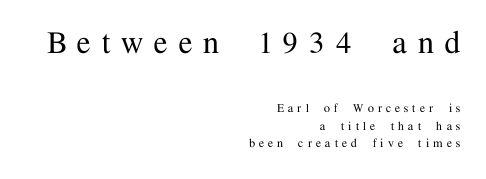
The designer went with a serif here, giving each stem small feet. The letters are spread apart with noticeably loose tracking. This sample has the flowing, uneven cadence of proportional lettering. Whoever set this chose a conventional vertical rhythm. Layout note: lines flush right.
